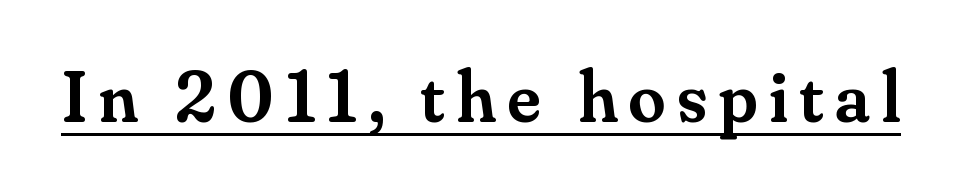
{"serif": "yes", "italic": "no", "bold": "semi", "weight": "semibold", "width": "normal", "stroke_contrast": "medium", "x_height": "small", "monospaced": "no", "underline": "yes", "glyph_px": 74}
